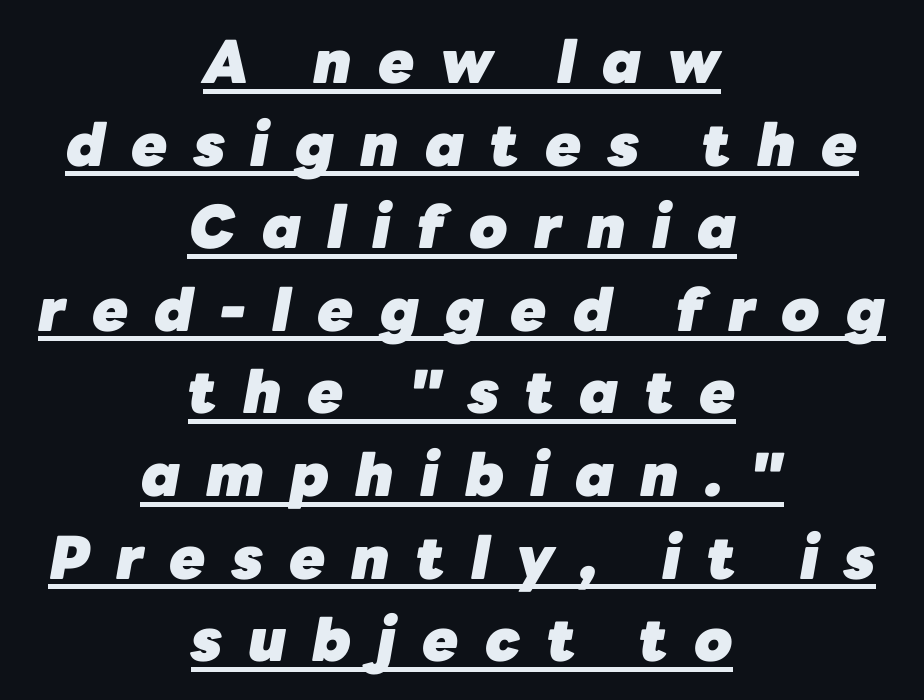
Q: Is the text bold? A: Yes.
Q: Is the text italic (slanted)? A: Yes, it leans right by about 10 degrees.
Q: Is the text underlined? A: Yes.
Q: How is the paragraph aligned? A: Centered.
Q: Is the spacing between letters normal or unusually wide? A: Unusually wide.
Q: Is the spacing between lines tight, normal or loose? A: Normal.
Q: Width (condensed, normal, or wide)? A: Normal.
Q: Stroke contrast? A: Low.
Q: x-height? A: Medium.
Q: Monospaced? A: No.
